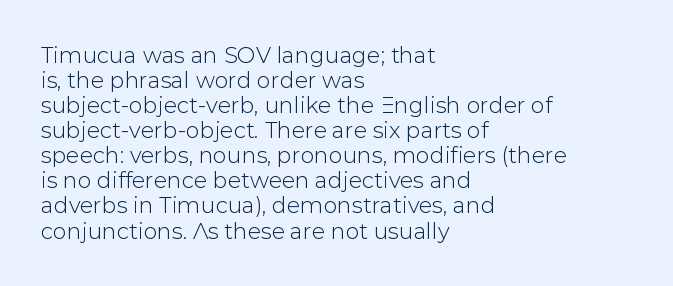
The image shows 22 px text type, upright; set left-aligned, tight line spacing (1.14x), normal letter spacing, not underlined.
